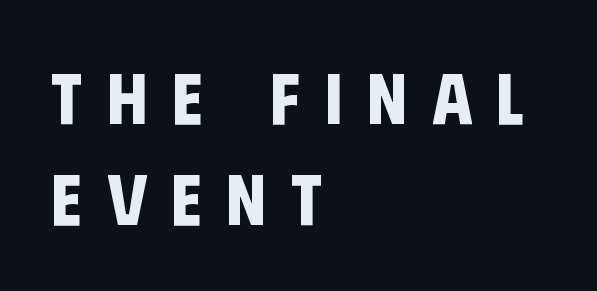
Q: Is the text bold? A: Yes.
Q: Is the typeface a serif or a sans-serif typeface? A: Sans-serif.
Q: Is the text underlined? A: No.
Q: How is the paragraph aligned? A: Left-aligned.
Q: Is the spacing between letters normal or unusually wide? A: Unusually wide.
Q: Is the spacing between lines tight, normal or loose? A: Normal.
Q: Width (condensed, normal, or wide)? A: Condensed.
Q: Stroke contrast? A: Low.
Q: x-height? A: Large.
Q: Monospaced? A: No.
